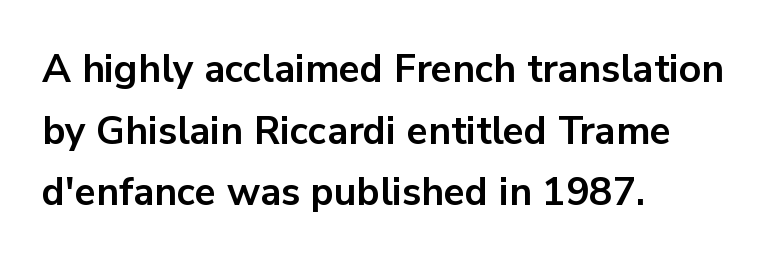
Q: Is the text bold? A: Yes.
Q: Is the text italic (slanted)? A: No, it is upright.
Q: Is the typeface a serif or a sans-serif typeface? A: Sans-serif.
Q: Is the text underlined? A: No.
Q: How is the paragraph aligned? A: Left-aligned.
Q: Is the spacing between letters normal or unusually wide? A: Normal.
Q: Is the spacing between lines tight, normal or loose? A: Normal.
Q: Width (condensed, normal, or wide)? A: Normal.
Q: Stroke contrast? A: Low.
Q: x-height? A: Medium.
Q: Monospaced? A: No.
